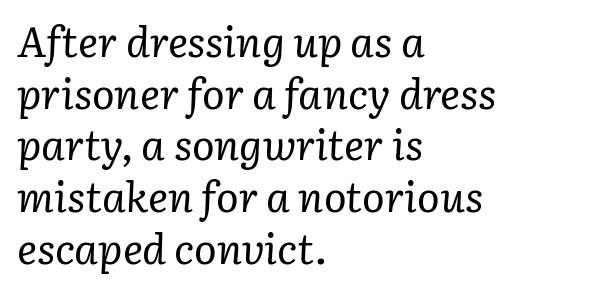
Q: Is the text bold? A: No.
Q: Is the text italic (slanted)? A: Yes, it leans right by about 3 degrees.
Q: Is the typeface a serif or a sans-serif typeface? A: Serif.
Q: Is the text underlined? A: No.
Q: How is the paragraph aligned? A: Left-aligned.
Q: Is the spacing between letters normal or unusually wide? A: Normal.
Q: Width (condensed, normal, or wide)? A: Normal.
Q: Stroke contrast? A: Low.
Q: x-height? A: Medium.
Q: Monospaced? A: No.
